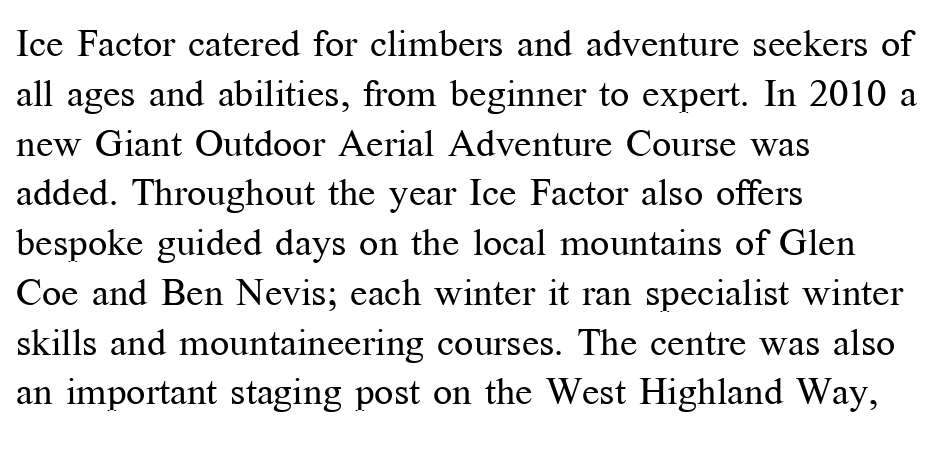
No chunkiness to these letters — they're not bold. These lines are composed in type with serifs. The leading is moderate, giving the passage an even texture. Honestly, the letter spacing is just normal — you wouldn't notice it. Beneath every word, the page is bare.
